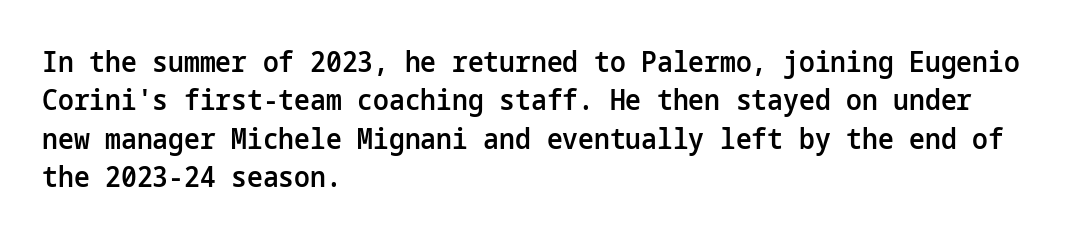
Every row of glyphs begins at an identical x-position on the left. The vertical gap from one line to the next is medium. In terms of letterspacing, this is plain default setting. Font category for this specimen: sans-serif. Beneath every word, the page is bare. In terms of posture, this sample is upright.
